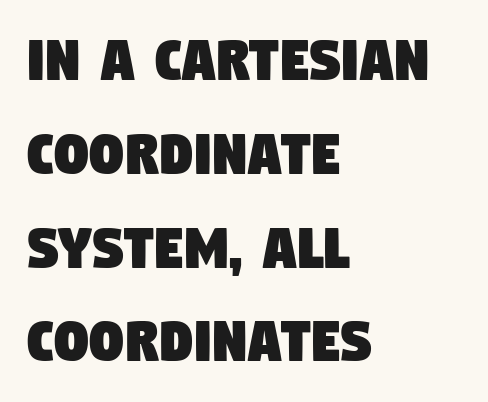
The image shows 67 px condensed sans-serif type; set left-aligned, normal line spacing (1.4x), normal letter spacing, not underlined; low stroke contrast and a large x-height.
